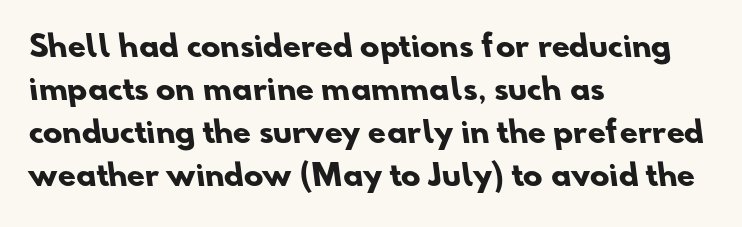
Q: Is the text bold? A: Yes.
Q: Is the typeface a serif or a sans-serif typeface? A: Sans-serif.
Q: Is the text underlined? A: No.
Q: How is the paragraph aligned? A: Left-aligned.
Q: Is the spacing between letters normal or unusually wide? A: Normal.
Q: Is the spacing between lines tight, normal or loose? A: Normal.
Q: Width (condensed, normal, or wide)? A: Normal.
Q: Stroke contrast? A: Low.
Q: x-height? A: Small.
Q: Monospaced? A: No.
